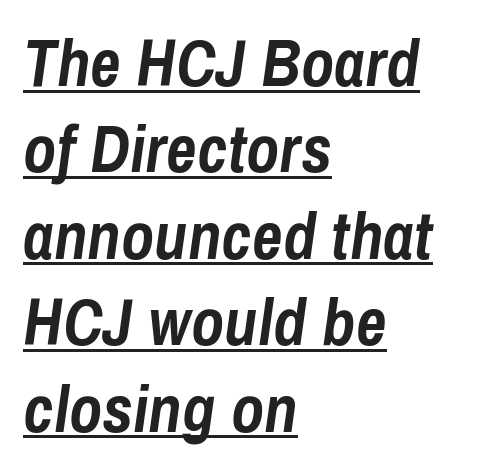
{"italic": "yes", "lean": "right", "slant_degrees": 8, "bold": "yes", "weight": "semibold", "width": "condensed", "stroke_contrast": "low", "x_height": "medium", "monospaced": "no", "underline": "yes", "align": "left", "line_spacing": "normal", "line_spacing_ratio": 1.29, "letter_spacing": "normal", "letter_spacing_em": 0.0, "glyph_px": 67}
